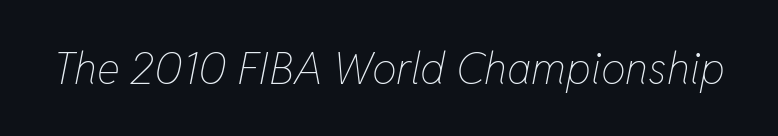
{"italic": "yes", "lean": "right", "slant_degrees": 11, "bold": "no", "weight": "thin", "width": "condensed", "stroke_contrast": "low", "x_height": "medium", "monospaced": "no", "underline": "no", "letter_spacing": "normal", "letter_spacing_em": 0.0, "glyph_px": 44}
